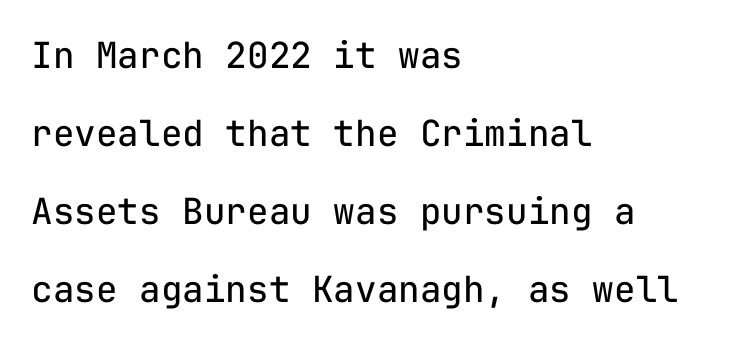
Counters stay open thanks to moderate or lighter strokes. Notice the wide empty band between every row — that's loose leading. This is roman type, the default non-slanted kind. Looks like terminal output: every glyph gets an equal slot. You could call the tracking neutral — neither tight nor loose.
